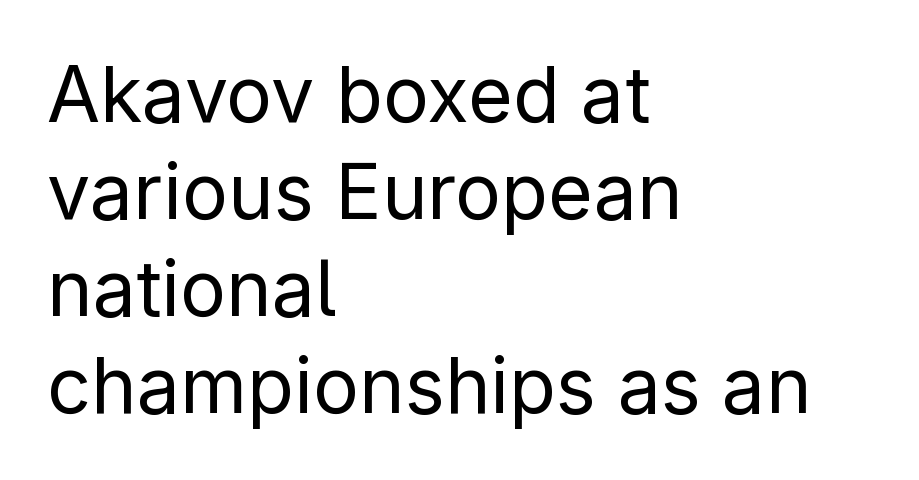
Q: Is the text bold? A: No.
Q: Is the text italic (slanted)? A: No, it is upright.
Q: Is the typeface a serif or a sans-serif typeface? A: Sans-serif.
Q: Is the text underlined? A: No.
Q: How is the paragraph aligned? A: Left-aligned.
Q: Is the spacing between letters normal or unusually wide? A: Normal.
Q: Is the spacing between lines tight, normal or loose? A: Normal.
Q: Width (condensed, normal, or wide)? A: Normal.
Q: Stroke contrast? A: Low.
Q: x-height? A: Medium.
Q: Monospaced? A: No.
